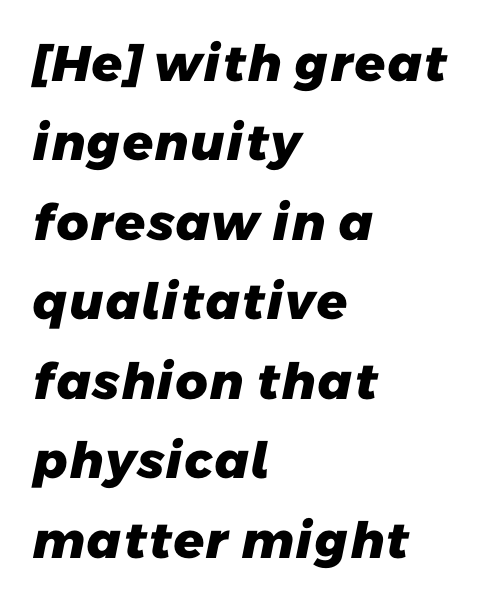
The image shows 50 px heavy sans-serif type; set left-aligned, normal line spacing (1.59x), normal letter spacing, not underlined; low stroke contrast and a medium x-height.
